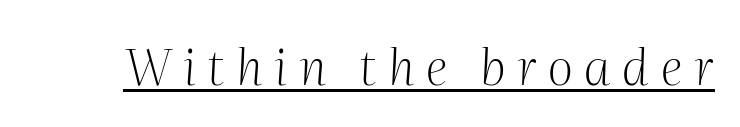
{"serif": "yes", "italic": "yes", "lean": "right", "slant_degrees": 2, "bold": "no", "weight": "light", "width": "normal", "stroke_contrast": "medium", "x_height": "medium", "monospaced": "no", "underline": "yes", "letter_spacing": "wide", "letter_spacing_em": 0.23, "glyph_px": 50}
